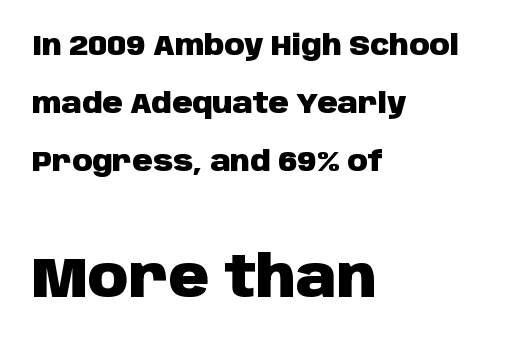
{"serif": "no", "italic": "no", "bold": "yes", "weight": "heavy", "width": "normal", "stroke_contrast": "low", "x_height": "large", "monospaced": "no", "underline": "no", "align": "left", "line_spacing": "loose", "line_spacing_ratio": 2.08, "letter_spacing": "normal", "letter_spacing_em": 0.0, "larger_block": "second", "size_ratio": 2.0, "glyph_px": 56}
